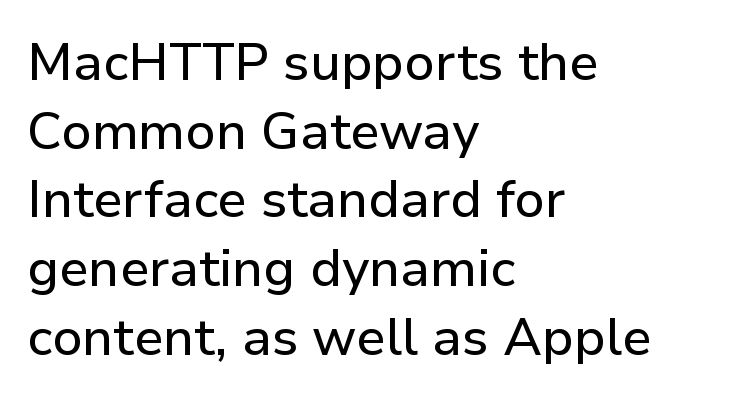
{"serif": "no", "italic": "no", "width": "normal", "stroke_contrast": "low", "x_height": "medium", "monospaced": "no", "underline": "no", "align": "left", "line_spacing": "normal", "line_spacing_ratio": 1.32, "letter_spacing": "normal", "letter_spacing_em": 0.0, "glyph_px": 52}
